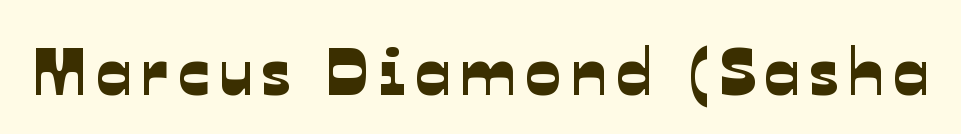
Q: Is the typeface a serif or a sans-serif typeface? A: Sans-serif.
Q: Is the text underlined? A: No.
Q: Width (condensed, normal, or wide)? A: Normal.
Q: Stroke contrast? A: Low.
Q: x-height? A: Medium.
Q: Monospaced? A: No.
